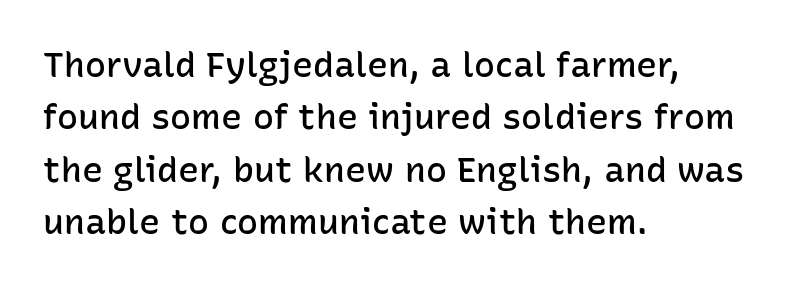
{"serif": "no", "italic": "no", "bold": "semi", "weight": "semibold", "width": "normal", "stroke_contrast": "low", "x_height": "medium", "monospaced": "no", "underline": "no", "align": "left", "line_spacing": "normal", "line_spacing_ratio": 1.5, "letter_spacing": "normal", "letter_spacing_em": 0.0, "glyph_px": 35}
